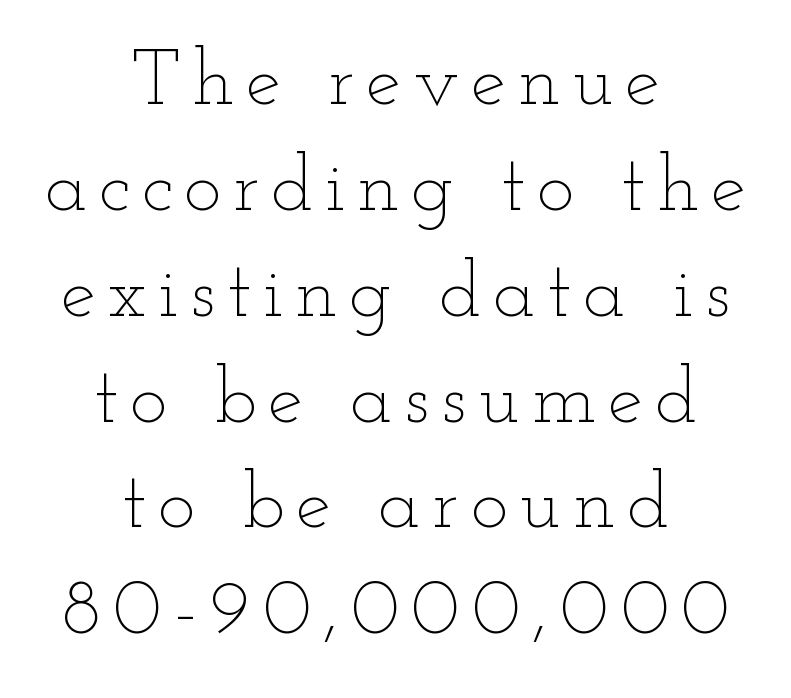
Q: Is the text bold? A: No.
Q: Is the text italic (slanted)? A: No, it is upright.
Q: Is the text underlined? A: No.
Q: How is the paragraph aligned? A: Centered.
Q: Is the spacing between lines tight, normal or loose? A: Normal.
Q: Width (condensed, normal, or wide)? A: Wide.
Q: Stroke contrast? A: Low.
Q: x-height? A: Small.
Q: Monospaced? A: No.
